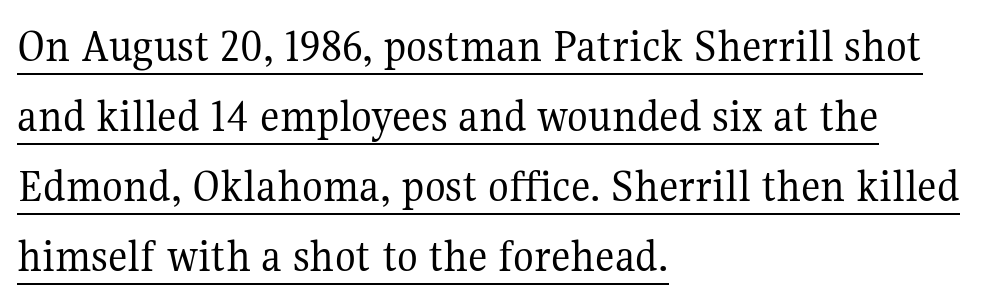
The text block is weighted toward the left margin, trailing off unevenly rightward. Letter spacing: default. Here the designer chose a conventional face with non-uniform glyph widths. The lettering is marked with a stroke running underneath it. The lettering holds an erect, upright posture throughout. Leading: standard.
